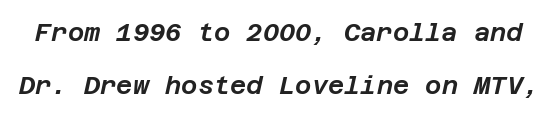
Q: Is the text italic (slanted)? A: Yes, it leans right by about 12 degrees.
Q: Is the text underlined? A: No.
Q: Is the spacing between letters normal or unusually wide? A: Normal.
Q: Is the spacing between lines tight, normal or loose? A: Loose.
